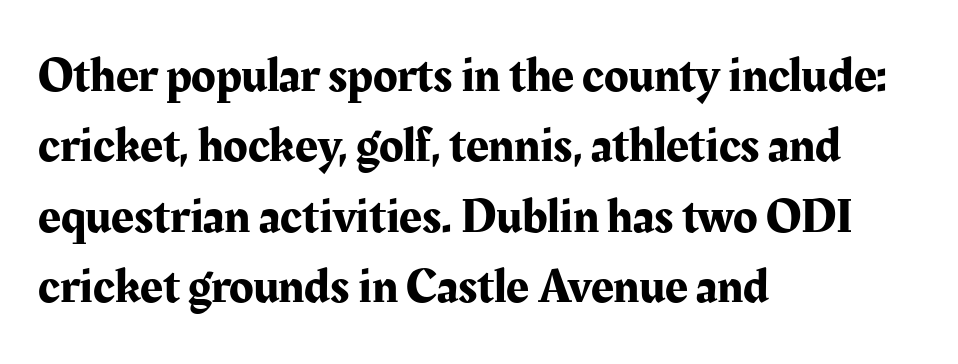
{"serif": "yes", "italic": "no", "width": "normal", "stroke_contrast": "medium", "x_height": "medium", "monospaced": "no", "underline": "no", "align": "left", "line_spacing": "normal", "line_spacing_ratio": 1.41, "letter_spacing": "normal", "letter_spacing_em": 0.0, "glyph_px": 50}
